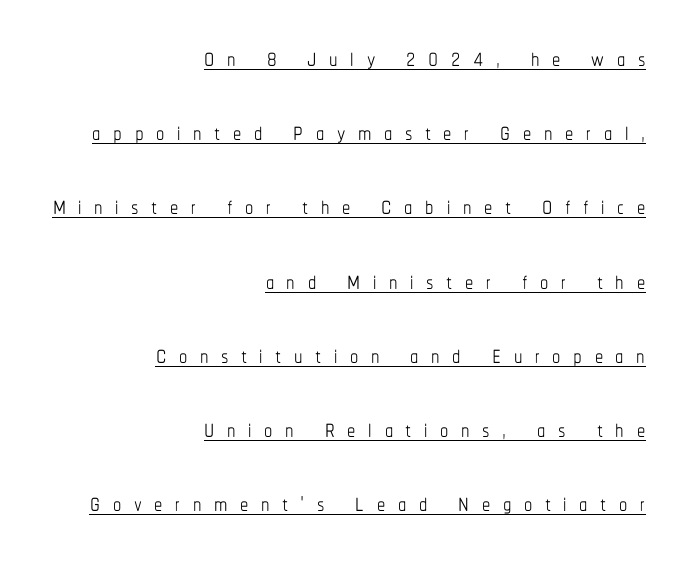
{"italic": "no", "bold": "no", "weight": "thin", "width": "condensed", "stroke_contrast": "low", "x_height": "medium", "monospaced": "no", "underline": "yes", "align": "right", "line_spacing": "loose", "line_spacing_ratio": 2.25, "letter_spacing": "wide", "letter_spacing_em": 0.38, "glyph_px": 33}
